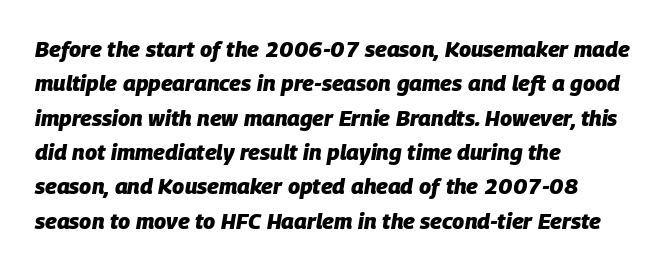
Typesetter's note: full bold, strokes at maximum text heaviness. Posture: slanted. The designer left line spacing at the default. The gaps between neighbouring characters are ordinary and unremarkable.
